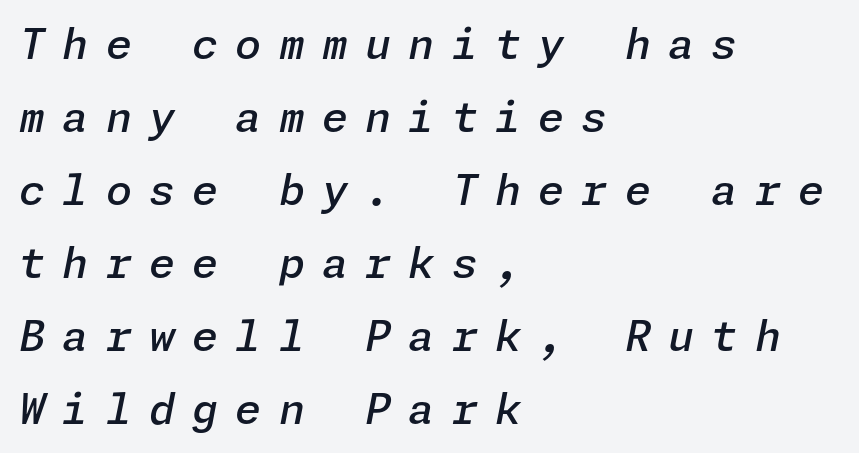
The passage shown leans; its letterforms are oblique. The face used here is rendered with a markedly widened letterfit. One-word summary of the alignment: left. The characters look somewhat weighty, a semibold short of true bold. Nobody drew a line under any word here.
